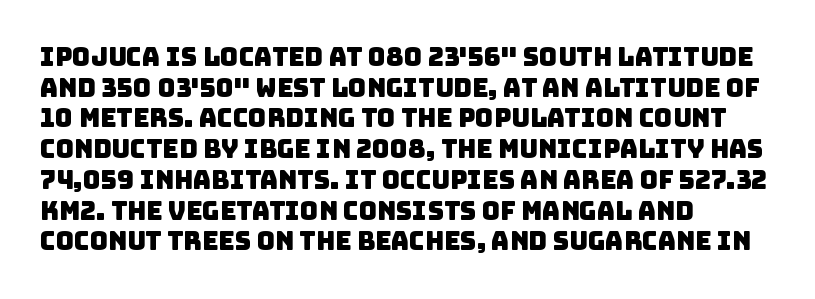
Q: Is the text underlined? A: No.
Q: How is the paragraph aligned? A: Left-aligned.
Q: Is the spacing between letters normal or unusually wide? A: Normal.
